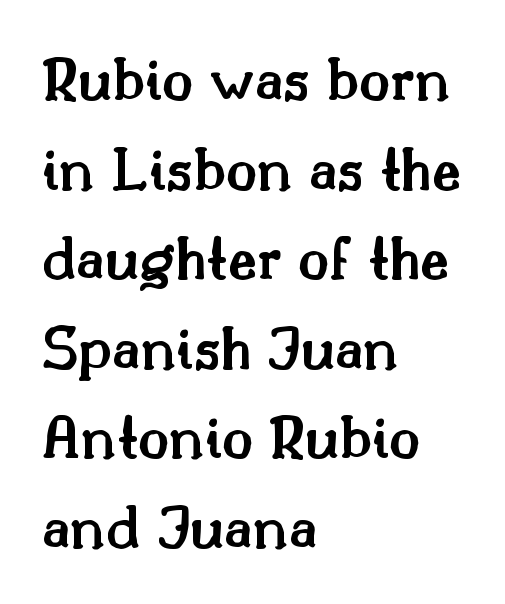
Q: Is the text bold? A: Semi-bold.
Q: Is the text italic (slanted)? A: No, it is upright.
Q: Is the typeface a serif or a sans-serif typeface? A: Serif.
Q: Is the text underlined? A: No.
Q: How is the paragraph aligned? A: Left-aligned.
Q: Is the spacing between letters normal or unusually wide? A: Normal.
Q: Is the spacing between lines tight, normal or loose? A: Normal.
Q: Width (condensed, normal, or wide)? A: Normal.
Q: Stroke contrast? A: Medium.
Q: x-height? A: Small.
Q: Monospaced? A: No.
